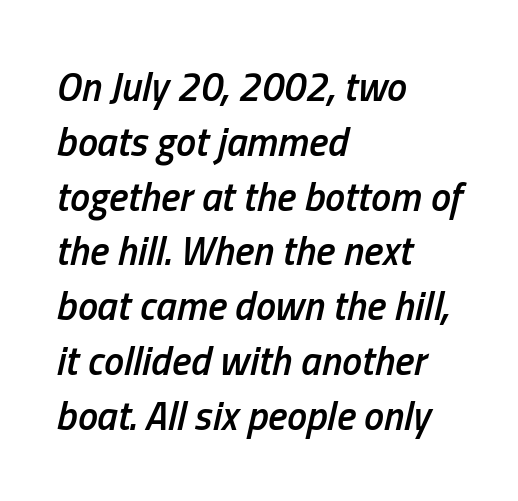
{"italic": "yes", "lean": "right", "slant_degrees": 13, "bold": "semi", "weight": "semibold", "width": "condensed", "stroke_contrast": "low", "x_height": "medium", "monospaced": "no", "underline": "no", "align": "left", "line_spacing": "normal", "line_spacing_ratio": 1.37, "letter_spacing": "normal", "letter_spacing_em": 0.0, "glyph_px": 40}
